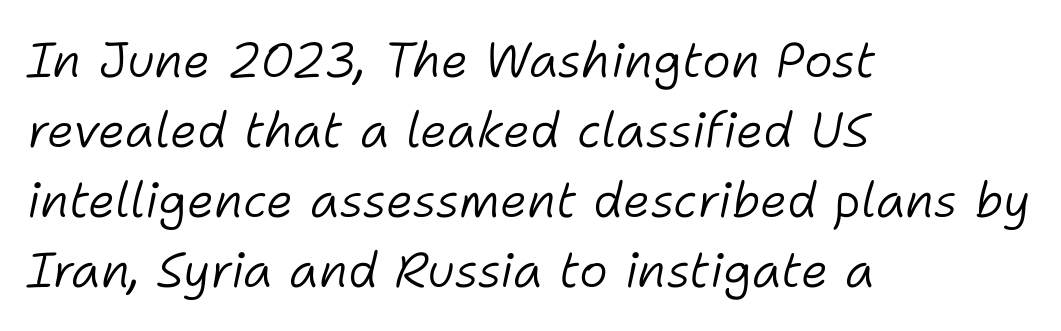
Q: Is the text bold? A: No.
Q: Is the text italic (slanted)? A: Yes, it leans right by about 11 degrees.
Q: Is the text underlined? A: No.
Q: How is the paragraph aligned? A: Left-aligned.
Q: Is the spacing between letters normal or unusually wide? A: Normal.
Q: Is the spacing between lines tight, normal or loose? A: Normal.
Q: Width (condensed, normal, or wide)? A: Normal.
Q: Stroke contrast? A: Low.
Q: x-height? A: Medium.
Q: Monospaced? A: No.
